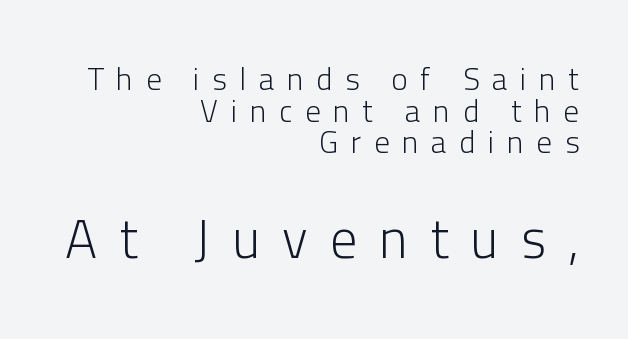
{"serif": "no", "italic": "no", "bold": "no", "weight": "light", "width": "normal", "stroke_contrast": "low", "x_height": "medium", "monospaced": "no", "underline": "no", "align": "right", "line_spacing": "tight", "line_spacing_ratio": 1.02, "letter_spacing": "wide", "letter_spacing_em": 0.41, "larger_block": "second", "size_ratio": 1.74, "glyph_px": 54}
